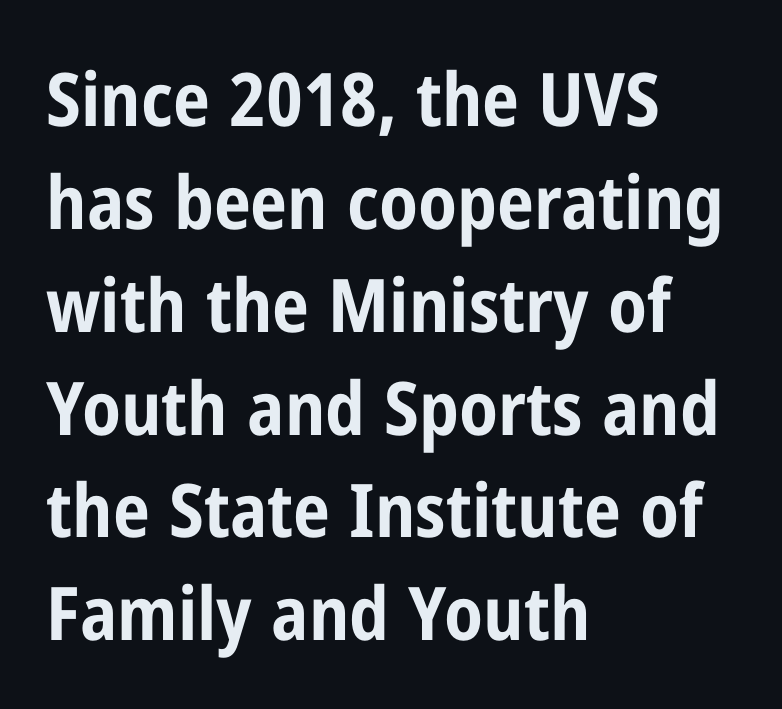
What weight is shown? A full bold with thick strokes. Line beginnings align vertically; line endings do not. Regarding serifs, this sample does without them. Here the designer chose a conventional face with non-uniform glyph widths. Does the lettering tilt? It doesn't — this is upright. Type without underlining.
